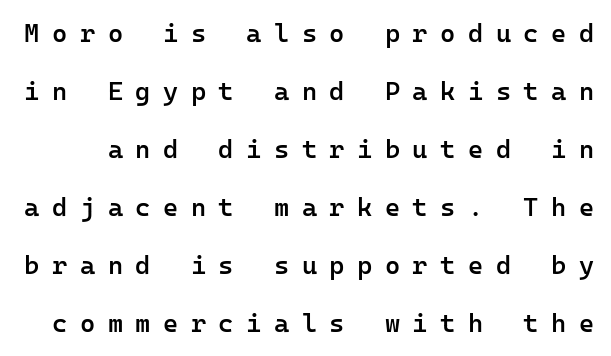
Q: Is the text bold? A: Semi-bold.
Q: Is the text italic (slanted)? A: No, it is upright.
Q: Is the text underlined? A: No.
Q: Is the spacing between letters normal or unusually wide? A: Unusually wide.
Q: Is the spacing between lines tight, normal or loose? A: Loose.
